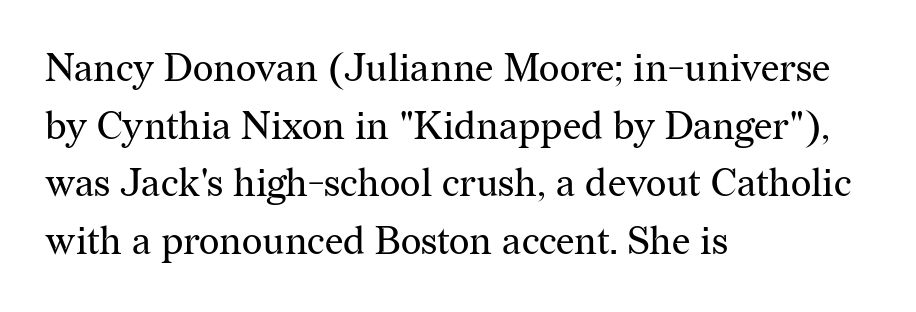
{"serif": "yes", "italic": "no", "bold": "no", "weight": "regular", "width": "normal", "stroke_contrast": "medium", "x_height": "medium", "monospaced": "no", "underline": "no", "align": "left", "line_spacing": "normal", "line_spacing_ratio": 1.48, "letter_spacing": "normal", "letter_spacing_em": 0.0, "glyph_px": 39}
